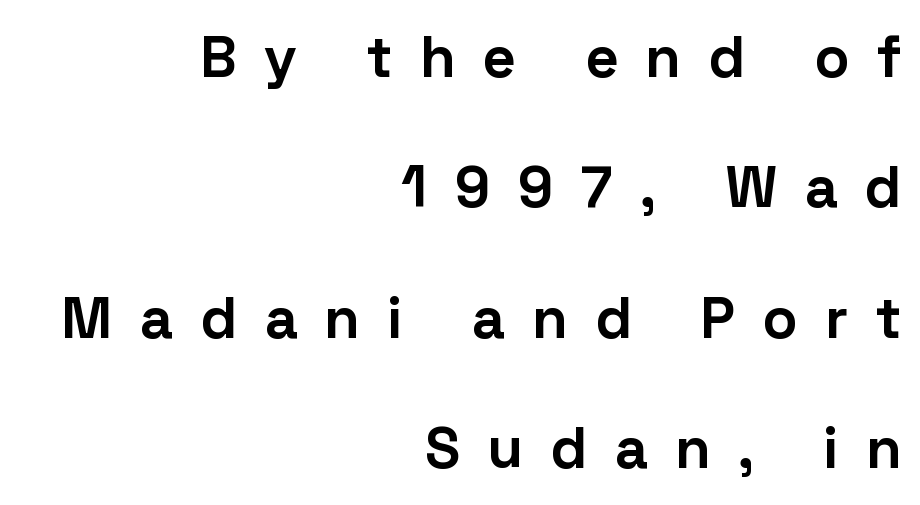
{"serif": "no", "italic": "no", "bold": "yes", "weight": "bold", "width": "normal", "stroke_contrast": "low", "x_height": "medium", "monospaced": "no", "underline": "no", "align": "right", "line_spacing": "loose", "line_spacing_ratio": 2.25, "letter_spacing": "wide", "letter_spacing_em": 0.49, "glyph_px": 58}
